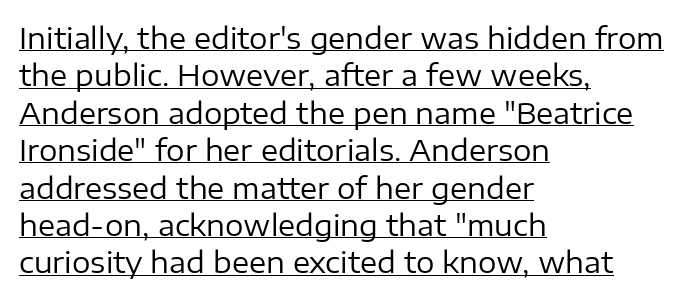
{"serif": "no", "italic": "no", "bold": "no", "weight": "regular", "width": "normal", "stroke_contrast": "low", "x_height": "medium", "monospaced": "no", "underline": "yes", "align": "left", "line_spacing": "normal", "line_spacing_ratio": 1.29, "letter_spacing": "normal", "letter_spacing_em": 0.0, "glyph_px": 29}
